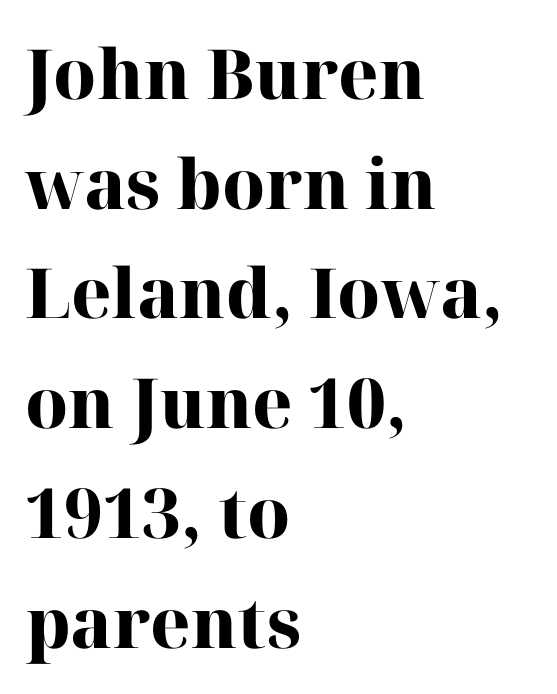
Q: Is the text bold? A: Yes.
Q: Is the text italic (slanted)? A: No, it is upright.
Q: Is the typeface a serif or a sans-serif typeface? A: Serif.
Q: Is the text underlined? A: No.
Q: How is the paragraph aligned? A: Left-aligned.
Q: Is the spacing between letters normal or unusually wide? A: Normal.
Q: Is the spacing between lines tight, normal or loose? A: Normal.
Q: Width (condensed, normal, or wide)? A: Normal.
Q: Stroke contrast? A: High.
Q: x-height? A: Medium.
Q: Monospaced? A: No.
